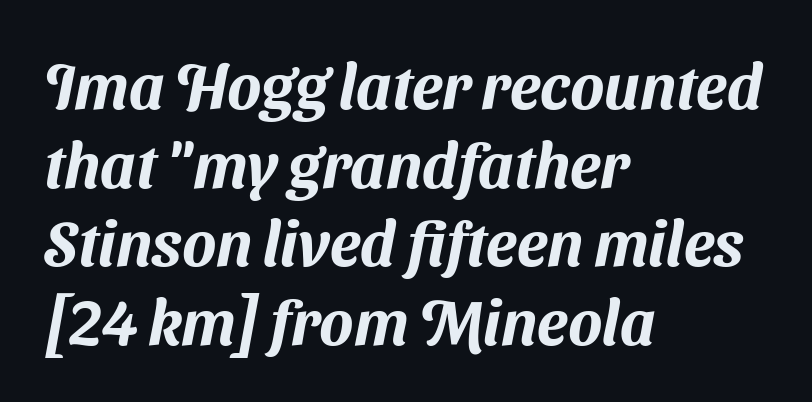
In terms of letterspacing, this is plain default setting. The letters advance in unequal steps, a hallmark of proportional type. A bare baseline throughout the passage. The rows are spaced the way most documents space them. The rendering shows plain stroke endings on the letterforms — a sans-serif design.
